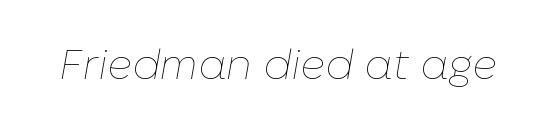
The image shows 42 px thin type, italic (leaning right); set normal letter spacing, not underlined; low stroke contrast and a medium x-height.
